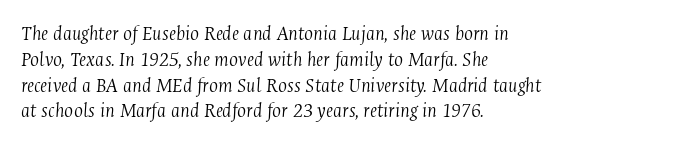
The image shows 21 px text type, italic (leaning right); set left-aligned, line spacing 1.23x, normal letter spacing, not underlined.
